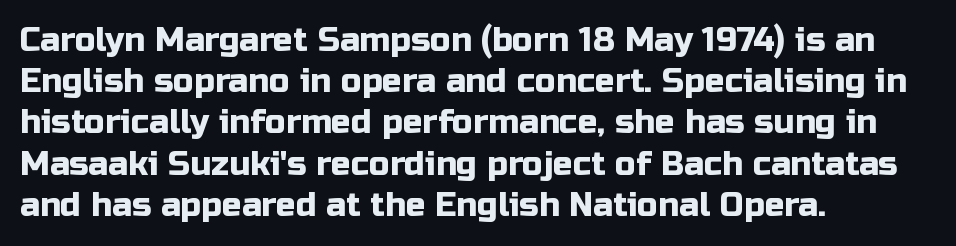
The type is set solid horizontally, with unmodified tracking. Looks like regular typesetting: each glyph gets only the width it needs. One-word summary of the alignment: left. The leading is moderate, giving the passage an even texture. Every character sits straight up, as roman type does.
